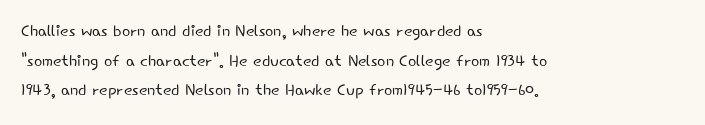
Unmarked baselines from the first word to the last. The designer left line spacing at the default. The rendering anchors every line to the left-hand side. The gaps between neighbouring characters are ordinary and unremarkable. The type sits square on the baseline with zero lean.
